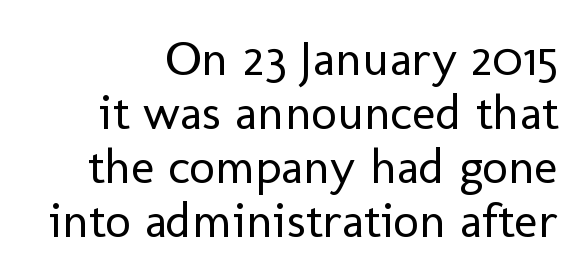
Q: Is the text bold? A: No.
Q: Is the text italic (slanted)? A: No, it is upright.
Q: Is the typeface a serif or a sans-serif typeface? A: Sans-serif.
Q: Is the text underlined? A: No.
Q: Is the spacing between letters normal or unusually wide? A: Normal.
Q: Is the spacing between lines tight, normal or loose? A: Tight.
Q: Width (condensed, normal, or wide)? A: Normal.
Q: Stroke contrast? A: Low.
Q: x-height? A: Medium.
Q: Monospaced? A: No.
